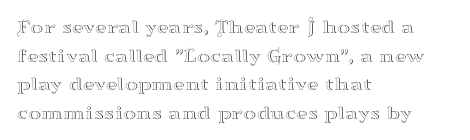
Every character sits straight up, as roman type does. The glyphs are unaccompanied by any horizontal stroke below them. Normally led — the rows are evenly, conventionally spaced. If you drew a ruler down the left edge, every line would touch it. The type is set solid horizontally, with unmodified tracking.
